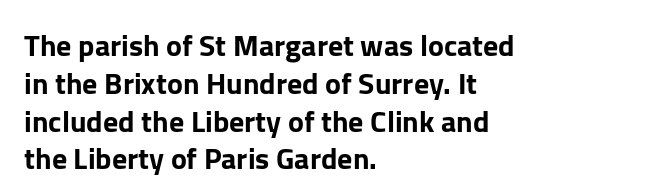
Q: Is the text italic (slanted)? A: No, it is upright.
Q: Is the typeface a serif or a sans-serif typeface? A: Sans-serif.
Q: Is the text underlined? A: No.
Q: How is the paragraph aligned? A: Left-aligned.
Q: Is the spacing between letters normal or unusually wide? A: Normal.
Q: Is the spacing between lines tight, normal or loose? A: Normal.
Q: Width (condensed, normal, or wide)? A: Normal.
Q: Stroke contrast? A: Low.
Q: x-height? A: Medium.
Q: Monospaced? A: No.
